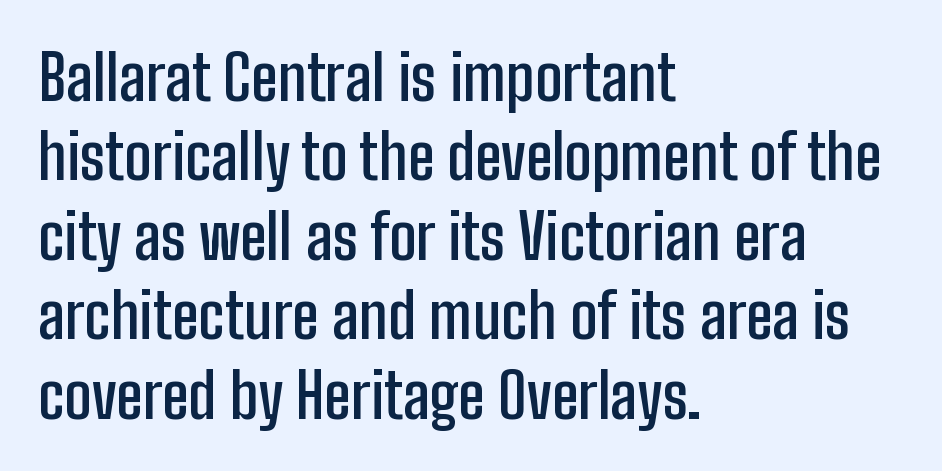
The image shows 63 px semibold, condensed sans-serif type, upright; set left-aligned, normal line spacing (1.26x), normal letter spacing, not underlined; low stroke contrast and a medium x-height.
